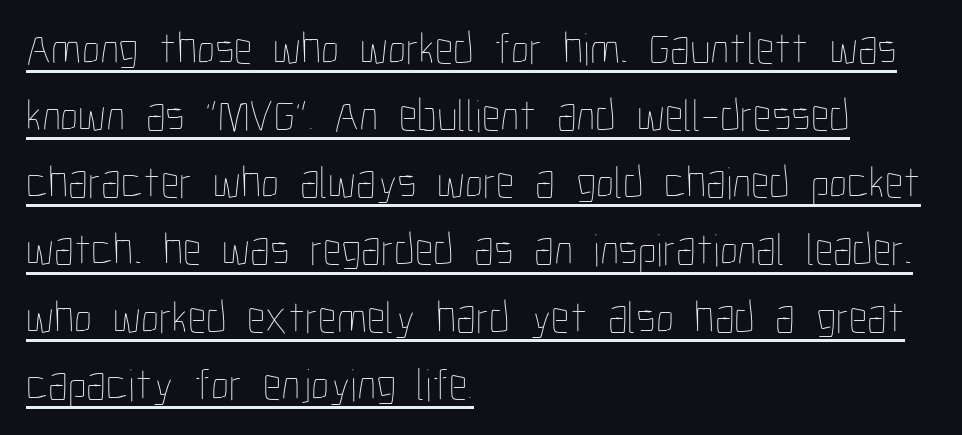
{"italic": "no", "bold": "no", "weight": "thin", "width": "condensed", "stroke_contrast": "low", "x_height": "medium", "monospaced": "no", "underline": "yes", "align": "left", "line_spacing": "normal", "line_spacing_ratio": 1.46, "letter_spacing": "normal", "letter_spacing_em": 0.0, "glyph_px": 46}
